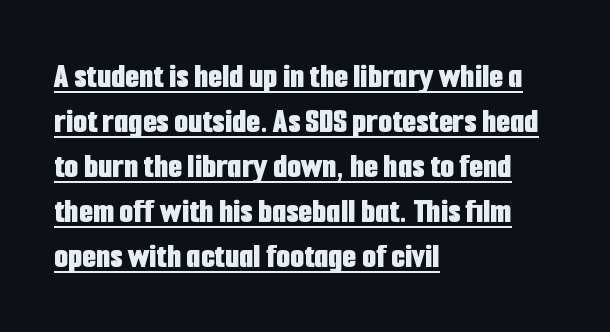
The image shows 36 px bold, condensed sans-serif type, upright; set left-aligned, normal line spacing (1.25x), normal letter spacing, underlined; low stroke contrast and a medium x-height.
